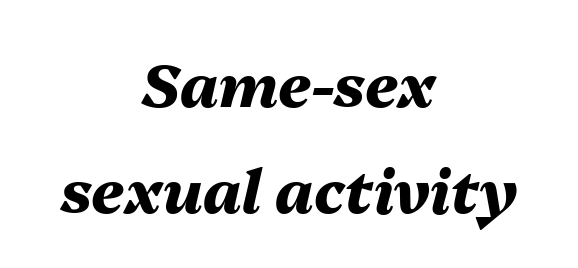
Q: Is the text bold? A: Yes.
Q: Is the text italic (slanted)? A: Yes, it leans right by about 13 degrees.
Q: Is the text underlined? A: No.
Q: How is the paragraph aligned? A: Centered.
Q: Is the spacing between letters normal or unusually wide? A: Normal.
Q: Width (condensed, normal, or wide)? A: Normal.
Q: Stroke contrast? A: Medium.
Q: x-height? A: Medium.
Q: Monospaced? A: No.
